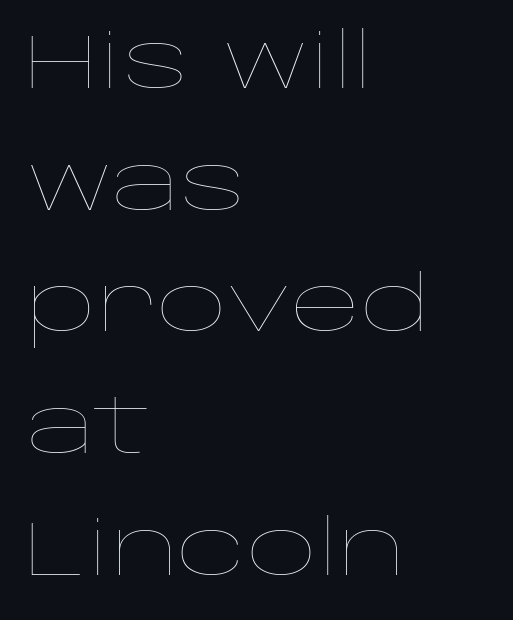
Bare-footed words on every line. The typesetting does not lean heavy: it is not bold. Does the leading feel generous? No, just average. Every row of glyphs begins at an identical x-position on the left. Is this a fixed-width face? No — the glyphs have proportional, varying widths. A typesetter would call this zero additional tracking.
